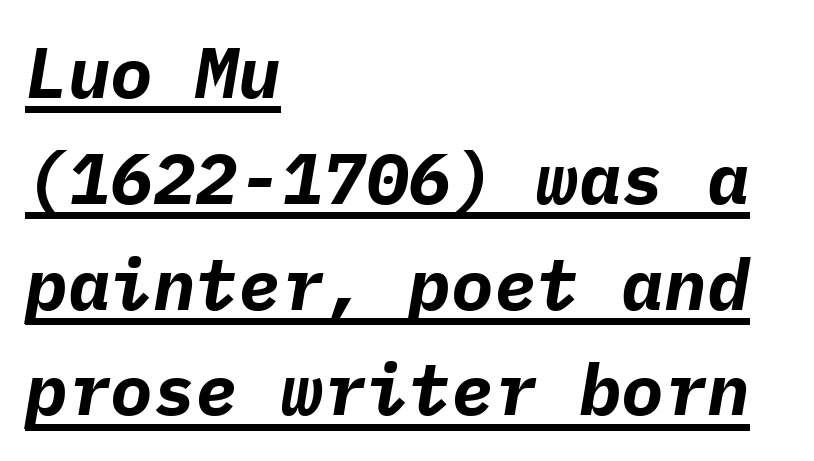
This rendering uses left alignment, leaving the right contour irregular. You could count columns in this text — the font is strictly monospaced. Does extra space separate the letters? No, they use regular spacing. Normally led — the rows are evenly, conventionally spaced. Every word sits above its own underline. Designer's note — italics engaged.
